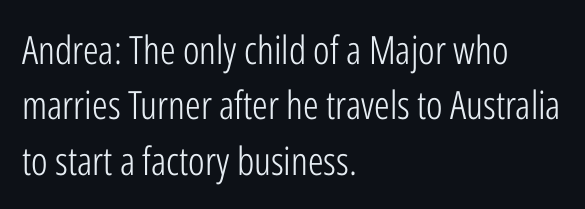
Q: Is the text bold? A: No.
Q: Is the text italic (slanted)? A: No, it is upright.
Q: Is the typeface a serif or a sans-serif typeface? A: Sans-serif.
Q: Is the text underlined? A: No.
Q: How is the paragraph aligned? A: Left-aligned.
Q: Is the spacing between letters normal or unusually wide? A: Normal.
Q: Is the spacing between lines tight, normal or loose? A: Normal.
Q: Width (condensed, normal, or wide)? A: Condensed.
Q: Stroke contrast? A: Low.
Q: x-height? A: Medium.
Q: Monospaced? A: No.
